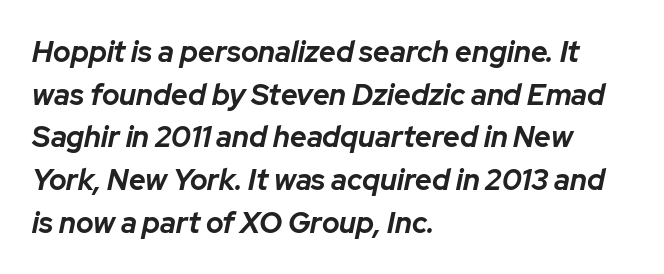
Is the type slanted? Yes — the strokes lean at a clear angle. Character widths vary here, with narrow letters taking less room than wide ones. Whoever set this chose a conventional vertical rhythm. The letters sit at their default tracking, neither squeezed nor spread.
